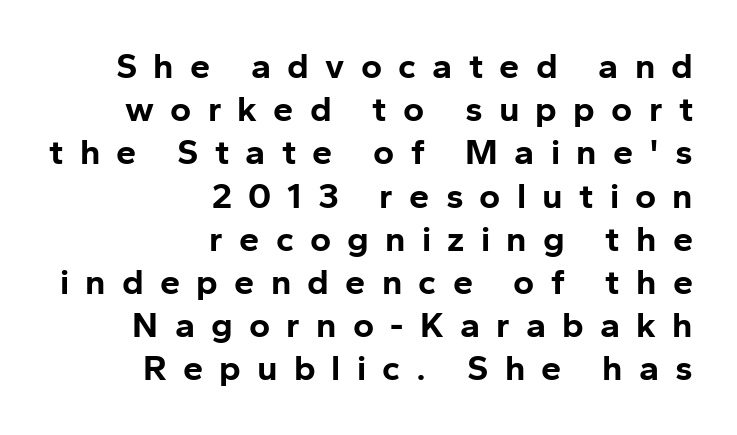
A typesetter would call this proportional, since set widths differ per character. The area under the type is left untouched. Stroke thickness is high; the sample reads as a true bold. Characters remain perfectly vertical along every line. Nothing sits at the stroke ends, so this counts as sans-serif.
